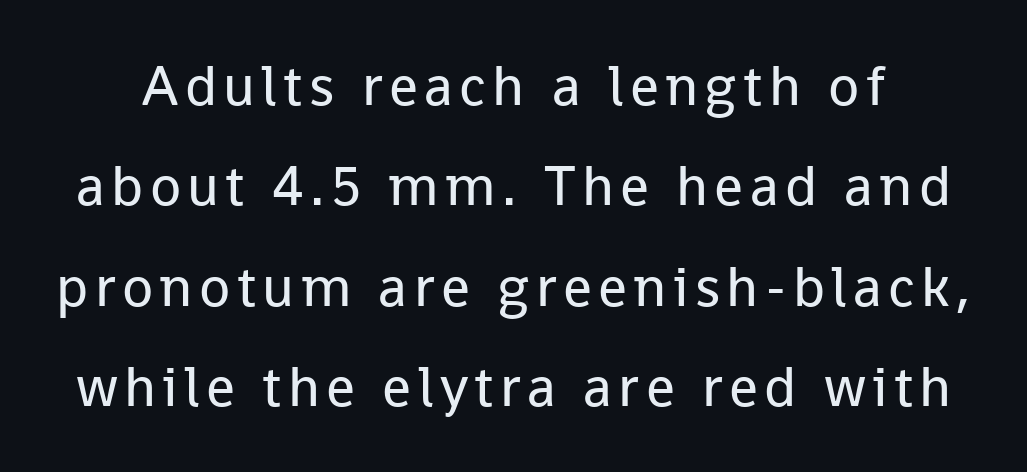
The image shows 57 px regular-weight sans-serif type, upright; set line spacing 1.76x, not underlined; low stroke contrast and a medium x-height.
